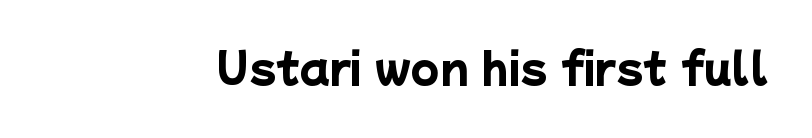
Q: Is the text bold? A: Yes.
Q: Is the typeface a serif or a sans-serif typeface? A: Sans-serif.
Q: Is the text underlined? A: No.
Q: Is the spacing between letters normal or unusually wide? A: Normal.
Q: Width (condensed, normal, or wide)? A: Normal.
Q: Stroke contrast? A: Low.
Q: x-height? A: Medium.
Q: Monospaced? A: No.
